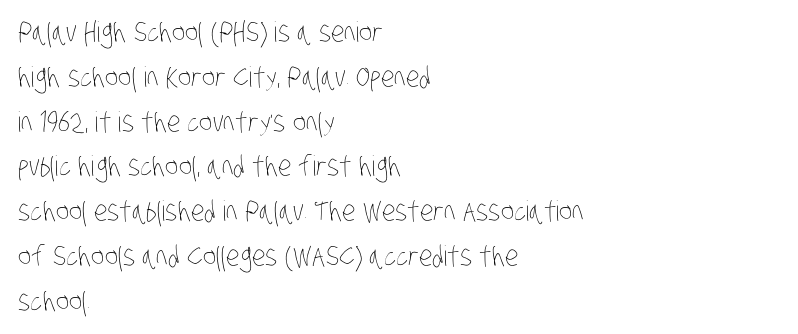
The image shows 28 px thin, condensed type; set left-aligned, normal line spacing (1.6x), normal letter spacing, not underlined; low stroke contrast and a large x-height.
